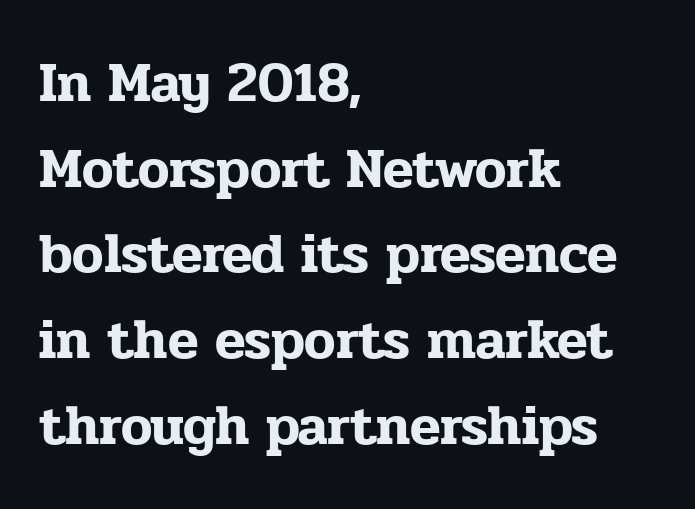
The image shows 56 px serif type, upright; set left-aligned, normal line spacing (1.53x), normal letter spacing, not underlined; low stroke contrast and a medium x-height.
